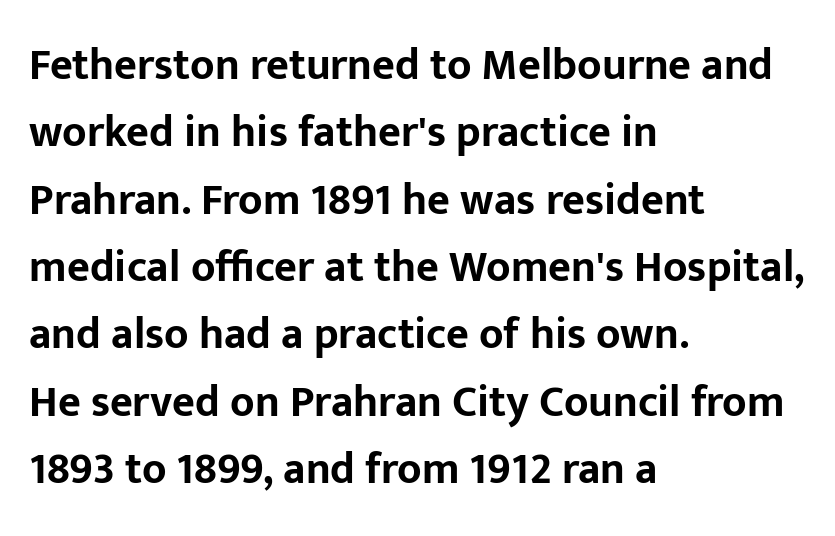
{"serif": "no", "italic": "no", "bold": "yes", "weight": "bold", "width": "normal", "stroke_contrast": "low", "x_height": "medium", "monospaced": "no", "underline": "no", "align": "left", "line_spacing": "normal", "line_spacing_ratio": 1.53, "letter_spacing": "normal", "letter_spacing_em": 0.0, "glyph_px": 44}
